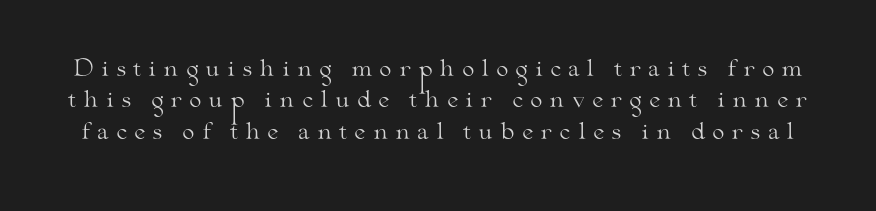
{"italic": "no", "bold": "no", "underline": "no", "line_spacing": "normal", "line_spacing_ratio": 1.43, "letter_spacing": "wide", "letter_spacing_em": 0.3, "glyph_px": 22}
